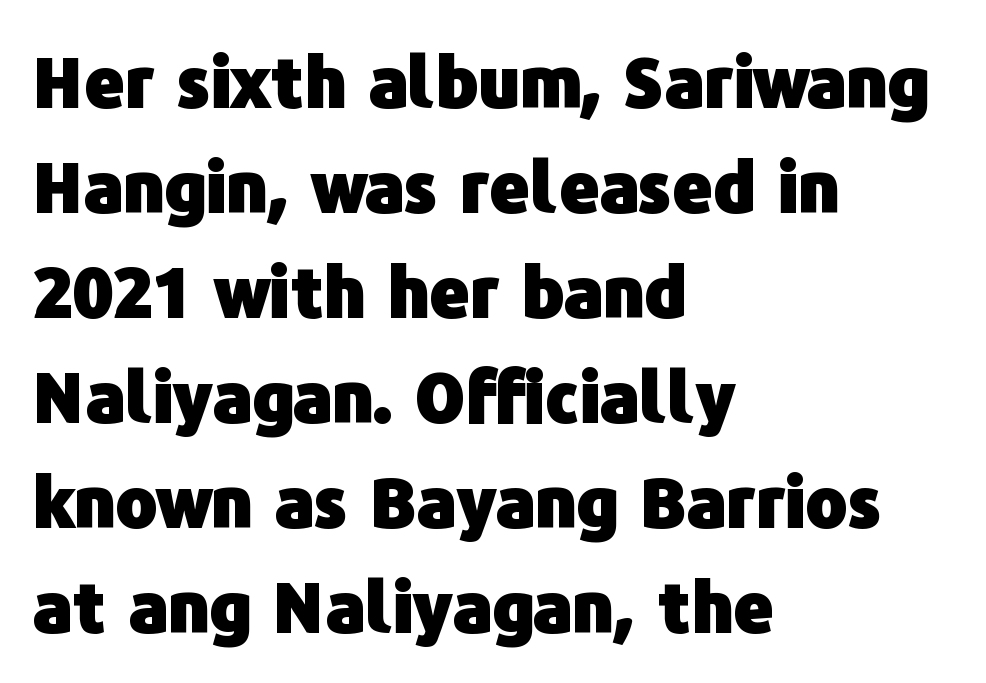
Interline gaps are of average width in this sample. The letters advance in unequal steps, a hallmark of proportional type. This rendering features lettering with no underline. Every stem runs plumb, perpendicular to the baseline. Nothing sits at the stroke ends, so this counts as sans-serif.
